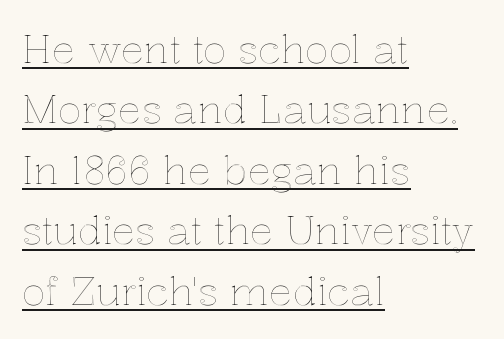
The image shows 39 px text type, upright; set left-aligned, normal line spacing (1.55x), normal letter spacing, underlined; a medium x-height.
